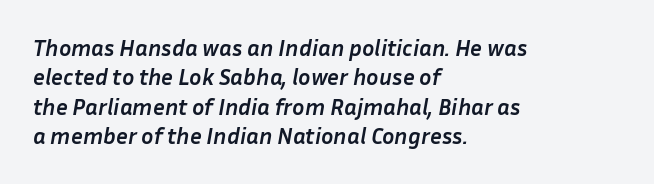
{"italic": "yes", "lean": "right", "slant_degrees": 10, "bold": "yes", "underline": "no", "align": "left", "line_spacing": "normal", "line_spacing_ratio": 1.28, "letter_spacing": "normal", "letter_spacing_em": 0.0, "glyph_px": 23}
